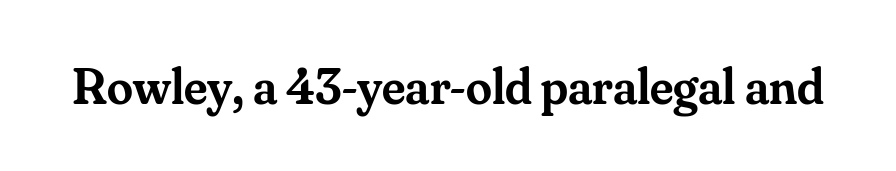
Q: Is the text bold? A: Semi-bold.
Q: Is the text italic (slanted)? A: No, it is upright.
Q: Is the typeface a serif or a sans-serif typeface? A: Serif.
Q: Is the text underlined? A: No.
Q: Is the spacing between letters normal or unusually wide? A: Normal.
Q: Width (condensed, normal, or wide)? A: Normal.
Q: Stroke contrast? A: Medium.
Q: x-height? A: Small.
Q: Monospaced? A: No.
